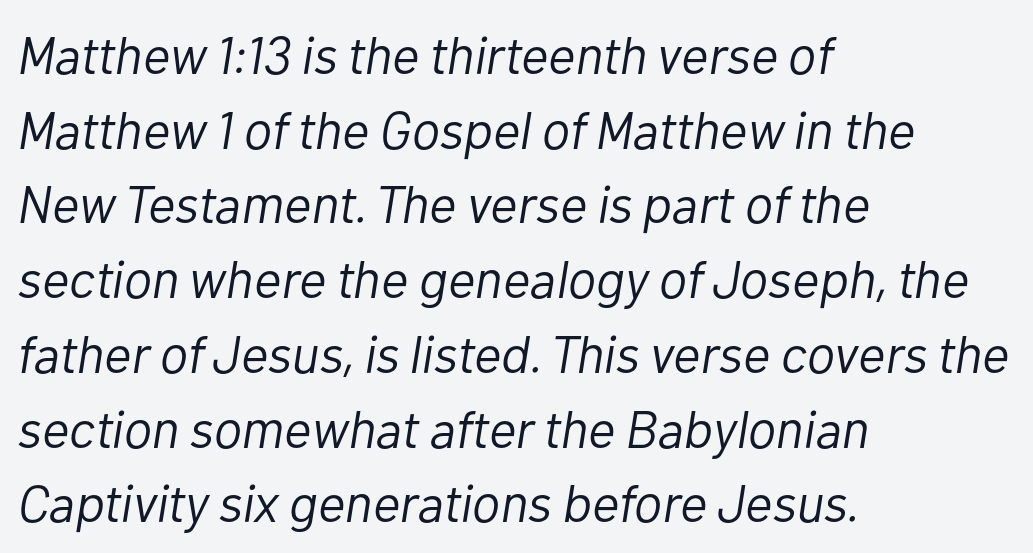
Q: Is the text bold? A: No.
Q: Is the text italic (slanted)? A: Yes, it leans right by about 10 degrees.
Q: Is the text underlined? A: No.
Q: How is the paragraph aligned? A: Left-aligned.
Q: Is the spacing between letters normal or unusually wide? A: Normal.
Q: Is the spacing between lines tight, normal or loose? A: Normal.
Q: Width (condensed, normal, or wide)? A: Normal.
Q: Stroke contrast? A: Low.
Q: x-height? A: Medium.
Q: Monospaced? A: No.
